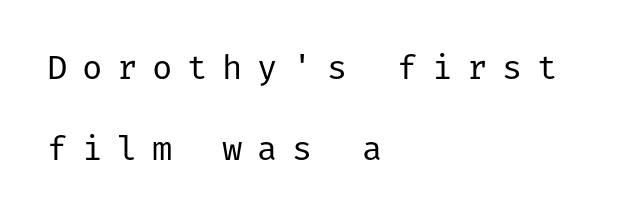
The image shows 34 px regular-weight sans-serif type, upright; set left-aligned, loose line spacing (2.37x), unusually wide letter spacing (+0.43 em), not underlined; low stroke contrast and a medium x-height.
